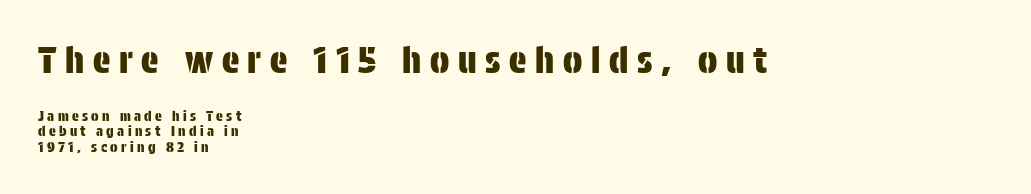
The words here are not underlined. The characters display no serif detailing; their extremities are plain. Think of a printed novel: that variable character pitch is what you see here. Vertical spacing — tight. Two sizes are in play, and the larger belongs to the first block. Horizontal alignment here is leftward, the default for most running prose.
